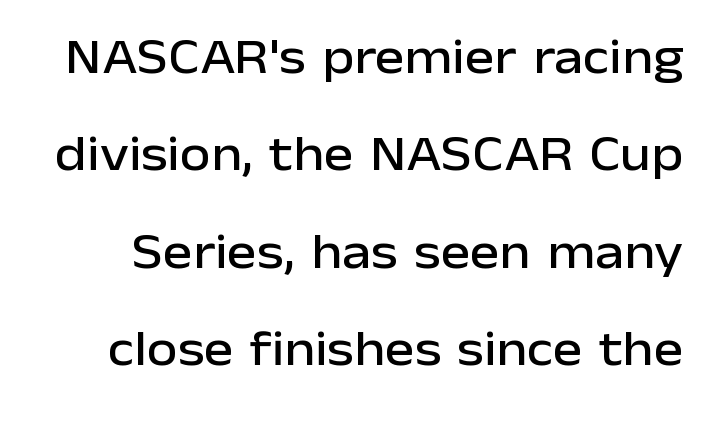
If you measured baseline to baseline, you'd find a long distance. Short note: letters normally spaced. Nothing sits at the stroke ends, so this counts as sans-serif. Lines of text with bare space underneath. Is this a fixed-width face? No — the glyphs have proportional, varying widths.
